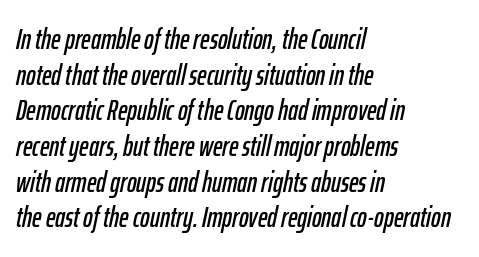
{"italic": "yes", "lean": "right", "slant_degrees": 12, "width": "condensed", "stroke_contrast": "low", "x_height": "medium", "monospaced": "no", "underline": "no", "align": "left", "line_spacing_ratio": 1.23, "letter_spacing": "normal", "letter_spacing_em": 0.0, "glyph_px": 29}
